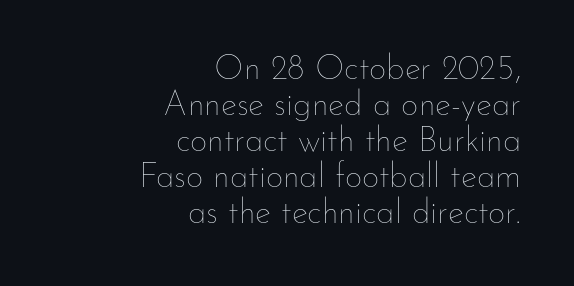
The image shows 34 px thin type, upright; set right-aligned, tight line spacing (1.06x), normal letter spacing, not underlined; low stroke contrast and a small x-height.
